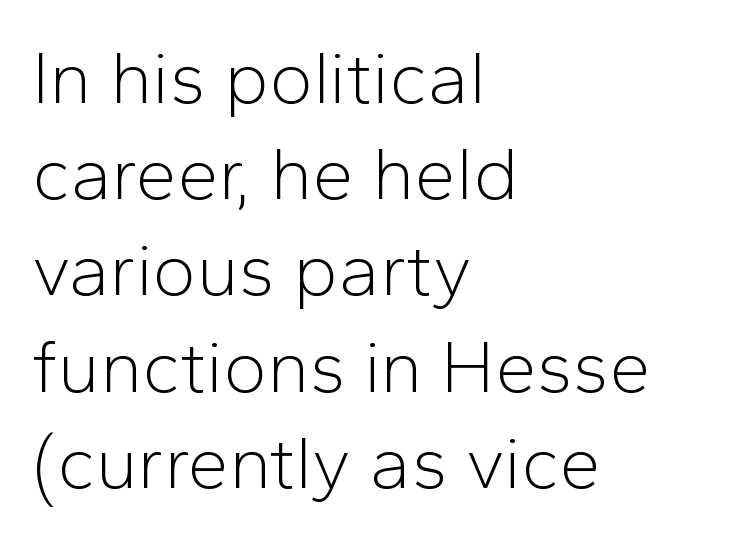
Q: Is the text bold? A: No.
Q: Is the text italic (slanted)? A: No, it is upright.
Q: Is the typeface a serif or a sans-serif typeface? A: Sans-serif.
Q: Is the text underlined? A: No.
Q: How is the paragraph aligned? A: Left-aligned.
Q: Is the spacing between letters normal or unusually wide? A: Normal.
Q: Is the spacing between lines tight, normal or loose? A: Normal.
Q: Width (condensed, normal, or wide)? A: Normal.
Q: Stroke contrast? A: Low.
Q: x-height? A: Medium.
Q: Monospaced? A: No.
